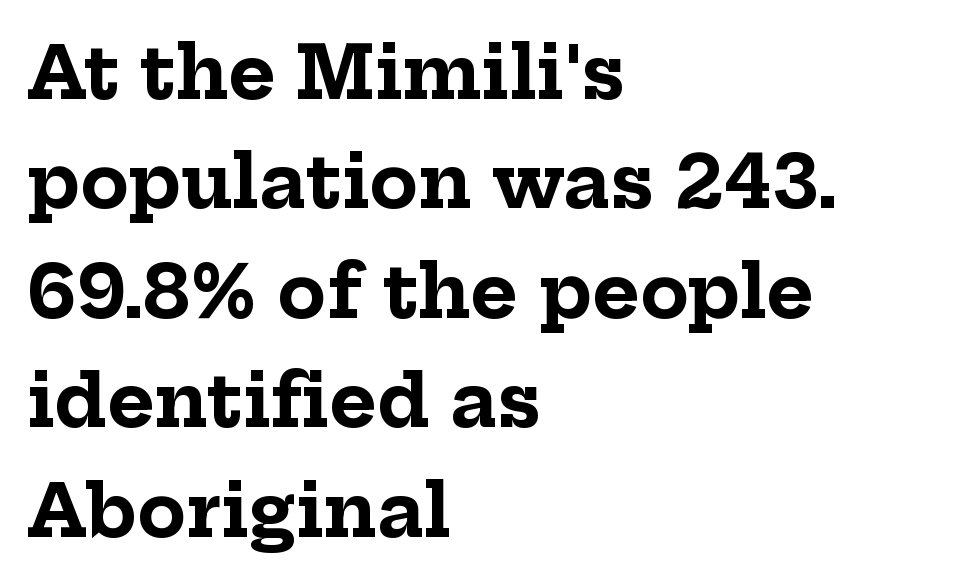
{"serif": "yes", "italic": "no", "bold": "yes", "weight": "bold", "width": "normal", "stroke_contrast": "low", "x_height": "medium", "monospaced": "no", "underline": "no", "align": "left", "line_spacing": "normal", "line_spacing_ratio": 1.52, "letter_spacing": "normal", "letter_spacing_em": 0.0, "glyph_px": 72}
